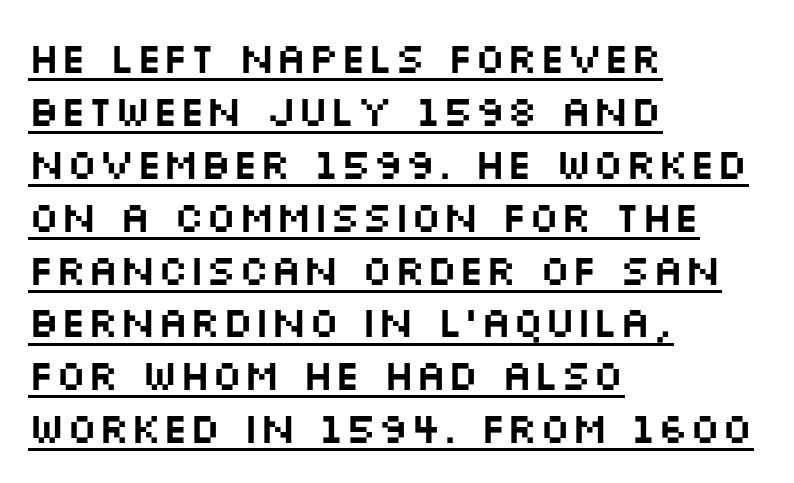
The image shows 43 px wide sans-serif type, upright; set left-aligned, line spacing 1.23x, normal letter spacing, underlined; medium stroke contrast and a large x-height.
